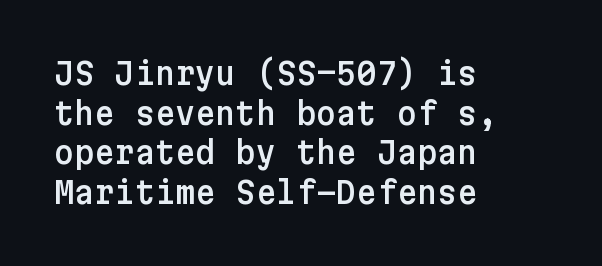
{"serif": "no", "italic": "no", "width": "normal", "stroke_contrast": "low", "x_height": "medium", "underline": "no", "align": "left", "line_spacing": "normal", "line_spacing_ratio": 1.28, "letter_spacing": "normal", "letter_spacing_em": 0.0, "glyph_px": 31}
